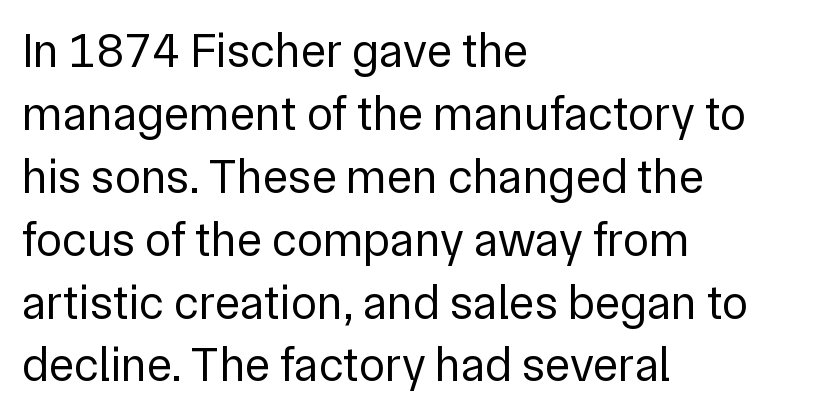
The ragged edge is on the right, which tells us the setting is flush left. Type style note: lacks serifs. A typesetter would call this zero additional tracking. The strokes are not fattened; the text isn't bold. Clear beneath every line of the passage.
